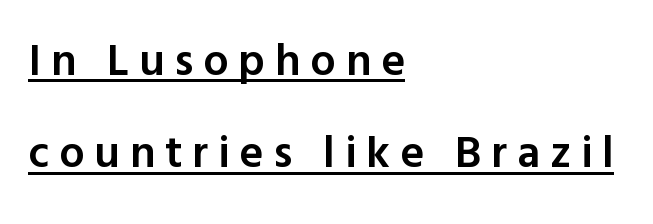
{"serif": "no", "italic": "no", "bold": "semi", "weight": "semibold", "width": "normal", "x_height": "medium", "monospaced": "no", "underline": "yes", "align": "left", "line_spacing": "loose", "line_spacing_ratio": 2.05, "letter_spacing": "wide", "letter_spacing_em": 0.22, "glyph_px": 45}
